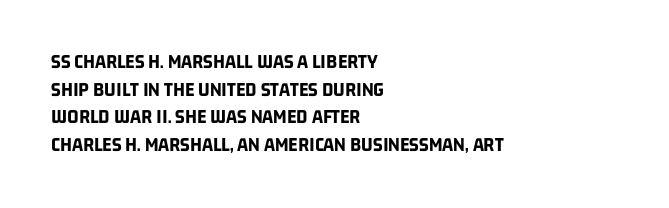
Q: Is the text bold? A: Yes.
Q: Is the text underlined? A: No.
Q: How is the paragraph aligned? A: Left-aligned.
Q: Is the spacing between letters normal or unusually wide? A: Normal.
Q: Is the spacing between lines tight, normal or loose? A: Normal.
